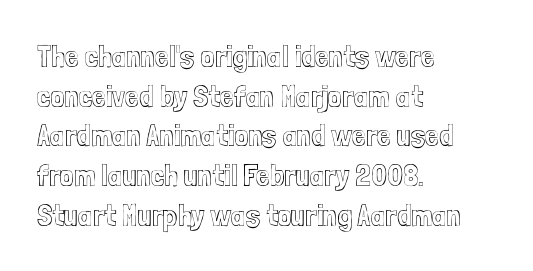
Q: Is the text italic (slanted)? A: No, it is upright.
Q: Is the text underlined? A: No.
Q: How is the paragraph aligned? A: Left-aligned.
Q: Is the spacing between letters normal or unusually wide? A: Normal.
Q: Is the spacing between lines tight, normal or loose? A: Normal.
Q: Width (condensed, normal, or wide)? A: Condensed.
Q: x-height? A: Medium.
Q: Monospaced? A: No.
